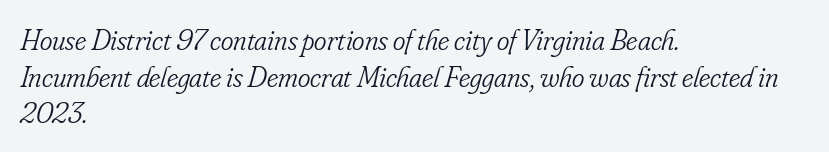
{"serif": "yes", "italic": "yes", "lean": "right", "slant_degrees": 16, "bold": "no", "weight": "light", "width": "condensed", "stroke_contrast": "low", "x_height": "small", "monospaced": "no", "underline": "no", "align": "left", "line_spacing_ratio": 1.22, "letter_spacing": "normal", "letter_spacing_em": 0.0, "glyph_px": 30}
